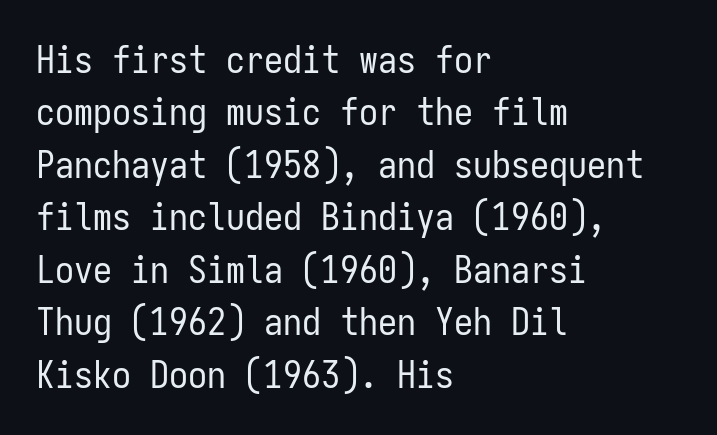
{"serif": "no", "italic": "no", "bold": "no", "weight": "regular", "width": "condensed", "stroke_contrast": "low", "x_height": "medium", "monospaced": "yes", "underline": "no", "align": "left", "line_spacing": "normal", "line_spacing_ratio": 1.38, "letter_spacing": "normal", "letter_spacing_em": 0.0, "glyph_px": 38}
